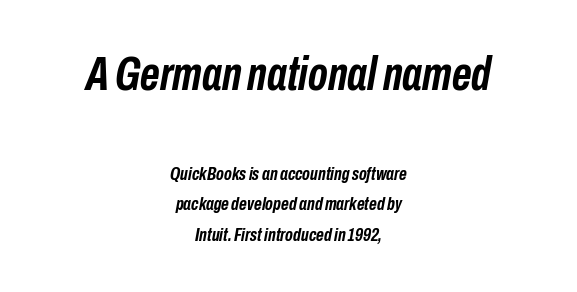
The image shows 48 px semibold, condensed type, italic (leaning right); set centered, normal line spacing (1.61x), normal letter spacing, not underlined; the first (top) block is 2.53x larger; low stroke contrast and a medium x-height.
